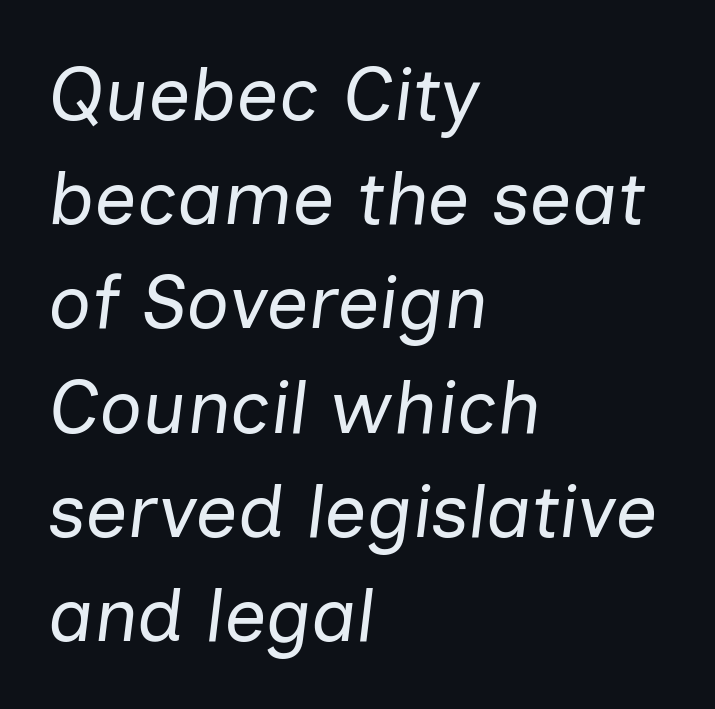
Quick note: interline space is typical. Looks like regular typesetting: each glyph gets only the width it needs. Letters rest on an invisible, unmarked baseline. Tracking here is standard; glyphs follow each other at the usual distance.
